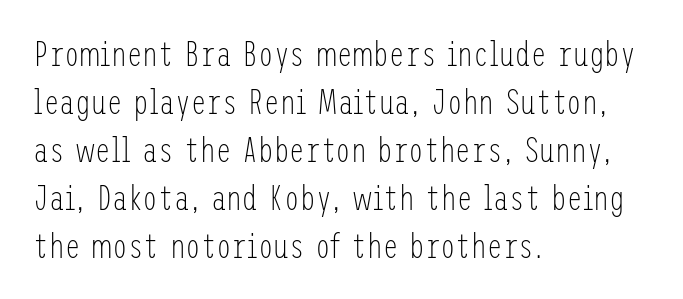
The image shows 35 px light, condensed sans-serif type, upright; set left-aligned, normal line spacing (1.37x), normal letter spacing, not underlined; low stroke contrast and a medium x-height.
